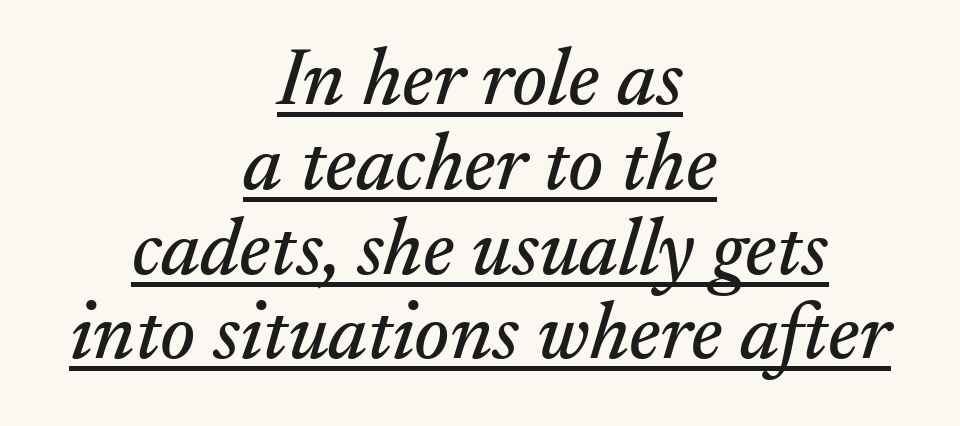
The image shows 80 px serif type, italic (leaning right); set centered, tight line spacing (1.06x), normal letter spacing, underlined; medium stroke contrast and a small x-height.
